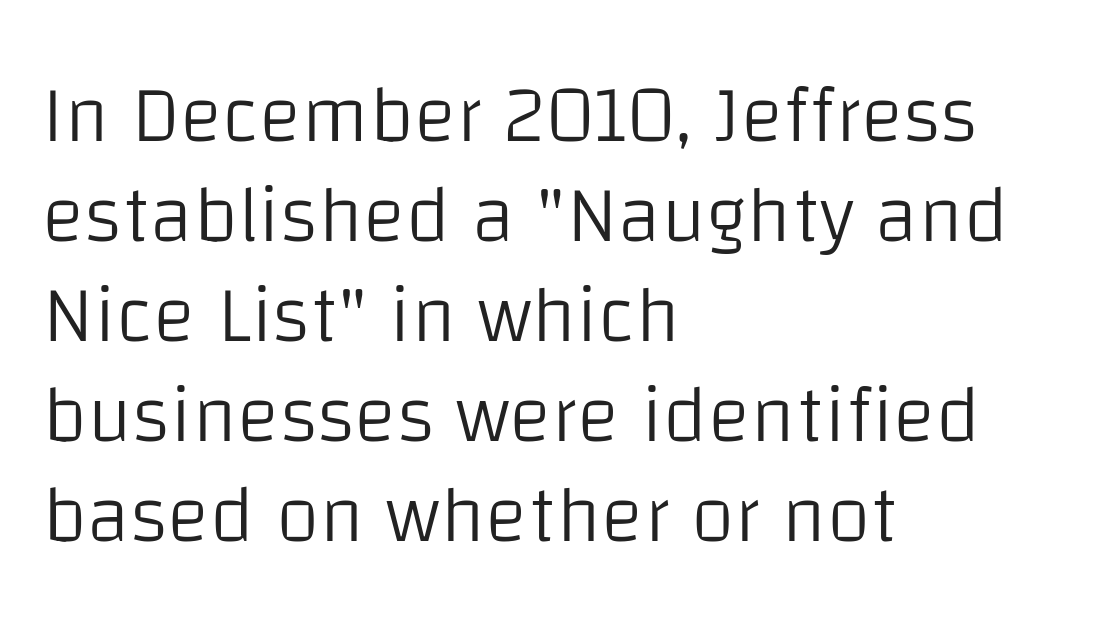
{"serif": "no", "italic": "no", "bold": "no", "weight": "light", "width": "normal", "stroke_contrast": "low", "x_height": "large", "monospaced": "no", "underline": "no", "align": "left", "line_spacing": "normal", "line_spacing_ratio": 1.25, "letter_spacing": "normal", "letter_spacing_em": 0.0, "glyph_px": 80}
